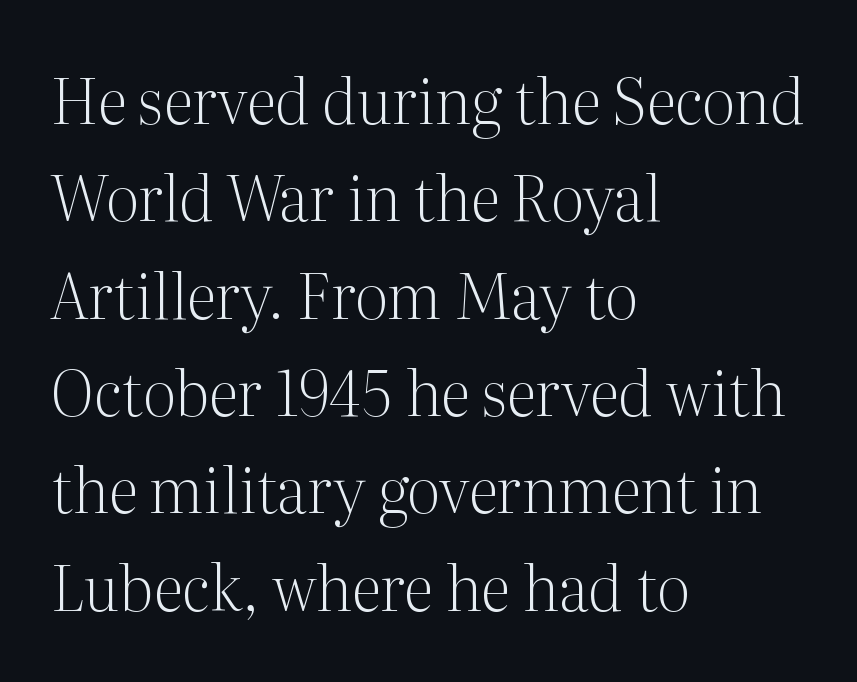
Q: Is the text bold? A: No.
Q: Is the text italic (slanted)? A: No, it is upright.
Q: Is the typeface a serif or a sans-serif typeface? A: Serif.
Q: Is the text underlined? A: No.
Q: How is the paragraph aligned? A: Left-aligned.
Q: Is the spacing between letters normal or unusually wide? A: Normal.
Q: Is the spacing between lines tight, normal or loose? A: Normal.
Q: Width (condensed, normal, or wide)? A: Normal.
Q: Stroke contrast? A: Medium.
Q: x-height? A: Medium.
Q: Monospaced? A: No.
